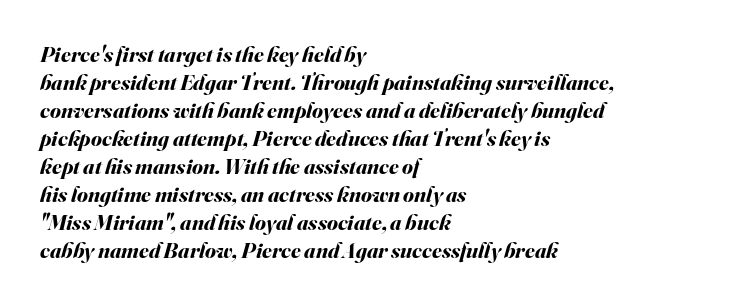
Q: Is the text bold? A: Yes.
Q: Is the text italic (slanted)? A: Yes, it leans right by about 16 degrees.
Q: Is the text underlined? A: No.
Q: How is the paragraph aligned? A: Left-aligned.
Q: Is the spacing between letters normal or unusually wide? A: Normal.
Q: Is the spacing between lines tight, normal or loose? A: Normal.
